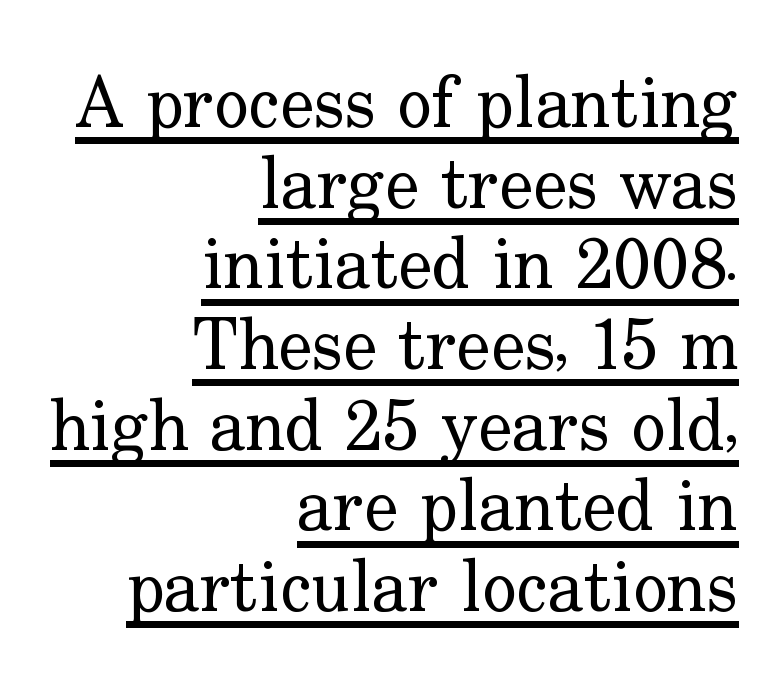
Q: Is the text bold? A: No.
Q: Is the text italic (slanted)? A: No, it is upright.
Q: Is the typeface a serif or a sans-serif typeface? A: Serif.
Q: Is the text underlined? A: Yes.
Q: How is the paragraph aligned? A: Right-aligned.
Q: Is the spacing between letters normal or unusually wide? A: Normal.
Q: Is the spacing between lines tight, normal or loose? A: Tight.
Q: Width (condensed, normal, or wide)? A: Normal.
Q: Stroke contrast? A: Low.
Q: x-height? A: Small.
Q: Monospaced? A: No.
